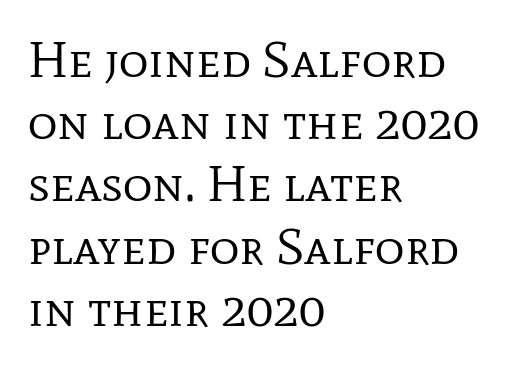
{"serif": "yes", "italic": "no", "bold": "no", "weight": "regular", "width": "normal", "stroke_contrast": "low", "x_height": "medium", "monospaced": "no", "underline": "no", "align": "left", "line_spacing_ratio": 1.22, "letter_spacing": "normal", "letter_spacing_em": 0.0, "glyph_px": 51}
